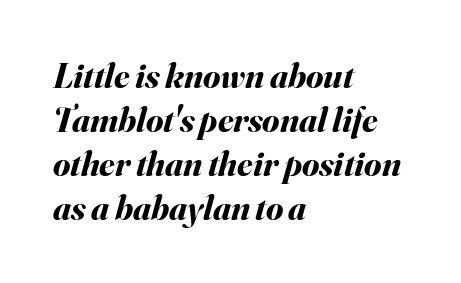
The passage shown stacks its lines at a standard gap. A full-strength bold gives these letters their thick strokes. No extra tracking has been applied to these lines. Notice how the stems are inclined rather than vertical — that's the hallmark of italics. This rendering uses left alignment, leaving the right contour irregular.
